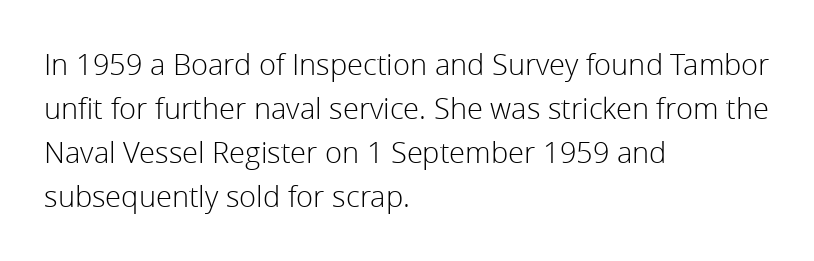
Q: Is the text bold? A: No.
Q: Is the text italic (slanted)? A: No, it is upright.
Q: Is the typeface a serif or a sans-serif typeface? A: Sans-serif.
Q: Is the text underlined? A: No.
Q: How is the paragraph aligned? A: Left-aligned.
Q: Is the spacing between letters normal or unusually wide? A: Normal.
Q: Is the spacing between lines tight, normal or loose? A: Normal.
Q: Width (condensed, normal, or wide)? A: Normal.
Q: Stroke contrast? A: Low.
Q: x-height? A: Medium.
Q: Monospaced? A: No.
